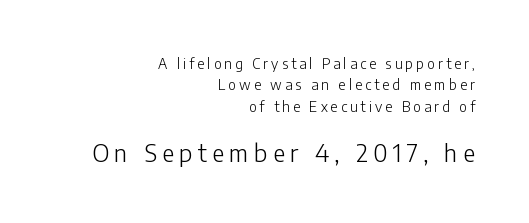
Q: Is the text bold? A: No.
Q: Is the text italic (slanted)? A: No, it is upright.
Q: Is the text underlined? A: No.
Q: How is the paragraph aligned? A: Right-aligned.
Q: Is the spacing between letters normal or unusually wide? A: Unusually wide.
Q: Is the spacing between lines tight, normal or loose? A: Normal.
Q: Which block of text is set in a larger size, the first (top) or the second (bottom)? A: The second (bottom) one.
